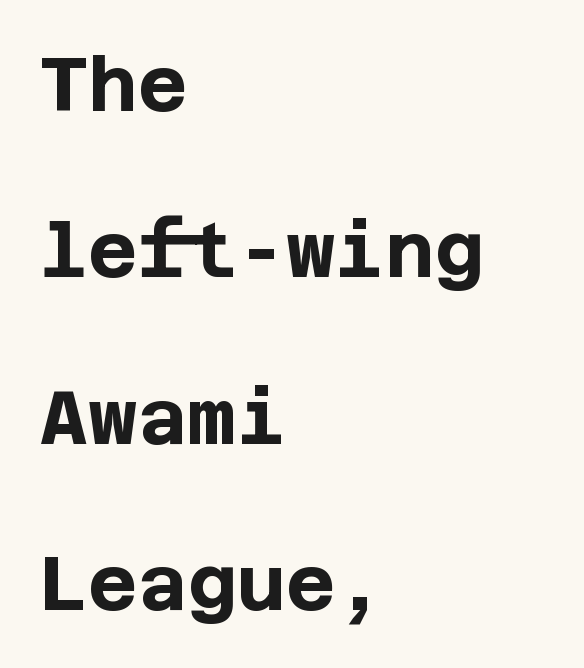
{"serif": "no", "italic": "no", "bold": "yes", "weight": "bold", "width": "normal", "stroke_contrast": "low", "x_height": "large", "underline": "no", "align": "left", "line_spacing": "loose", "line_spacing_ratio": 2.19, "letter_spacing": "normal", "letter_spacing_em": 0.0, "glyph_px": 76}
